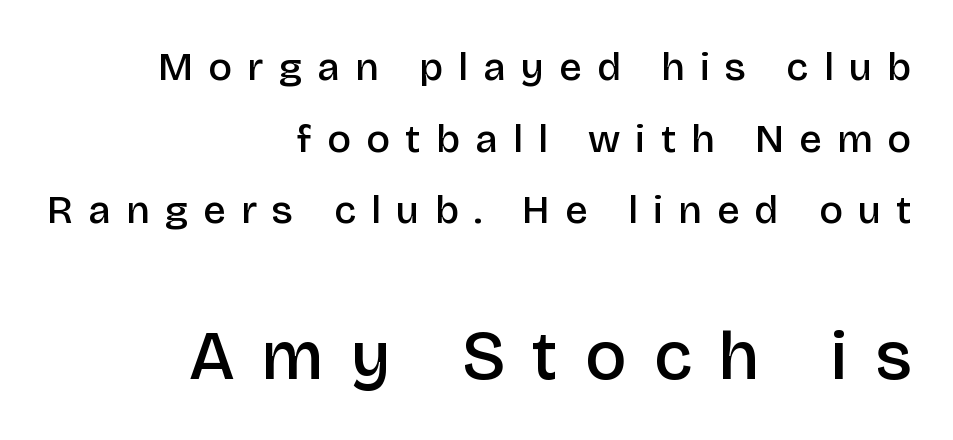
The lettering holds an erect, upright posture throughout. Size contrast runs from small at the top to large at the bottom. Is the type bold? Partly — it's a semibold, heavier than regular but not fully bold. Anything drawn beneath the words? Only blank space.
